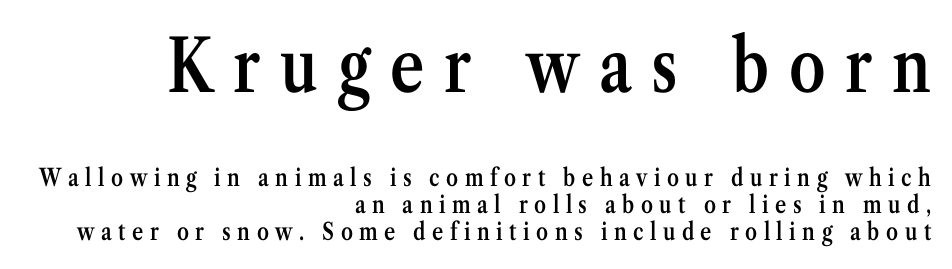
{"serif": "yes", "italic": "no", "bold": "semi", "weight": "semibold", "width": "condensed", "stroke_contrast": "medium", "x_height": "medium", "monospaced": "no", "underline": "no", "align": "right", "line_spacing": "tight", "line_spacing_ratio": 1.13, "letter_spacing": "wide", "letter_spacing_em": 0.27, "larger_block": "first", "size_ratio": 3.04, "glyph_px": 73}
